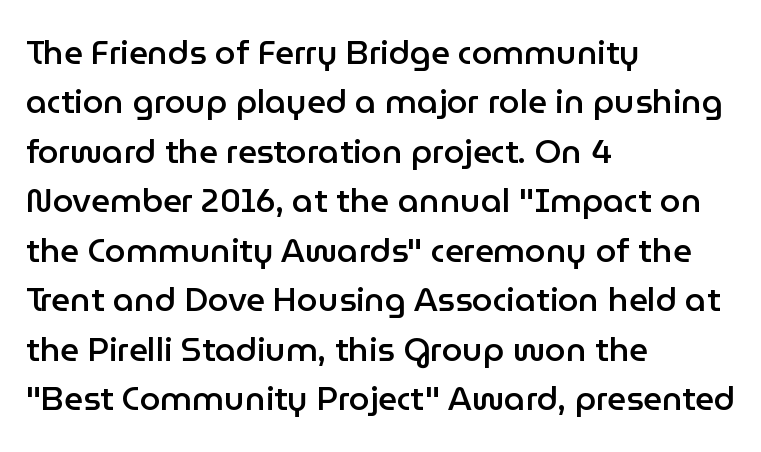
The image shows 33 px semibold sans-serif type, upright; set left-aligned, normal line spacing (1.5x), normal letter spacing, not underlined; low stroke contrast and a medium x-height.
